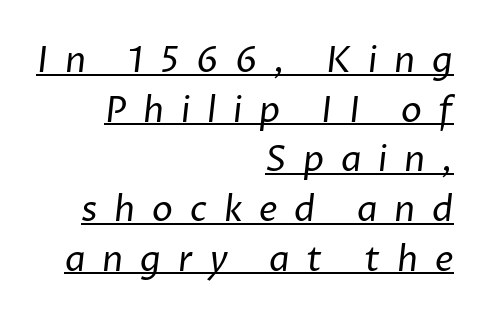
The image shows 35 px regular-weight sans-serif type; set right-aligned, normal line spacing (1.42x), unusually wide letter spacing (+0.48 em), underlined; low stroke contrast and a medium x-height.
